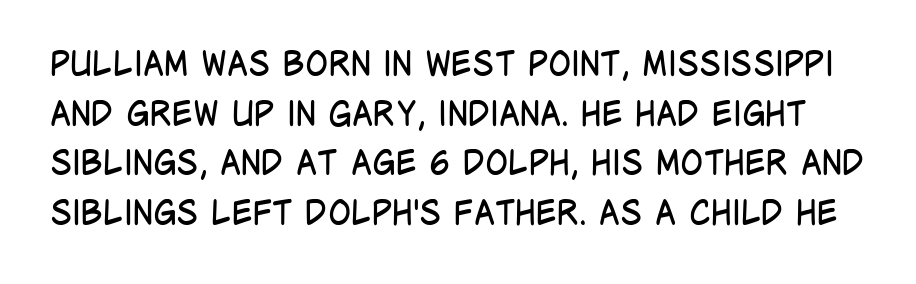
{"serif": "no", "italic": "no", "bold": "no", "weight": "regular", "width": "condensed", "stroke_contrast": "low", "x_height": "large", "monospaced": "no", "underline": "no", "line_spacing": "normal", "line_spacing_ratio": 1.46, "letter_spacing": "normal", "letter_spacing_em": 0.0, "glyph_px": 34}
